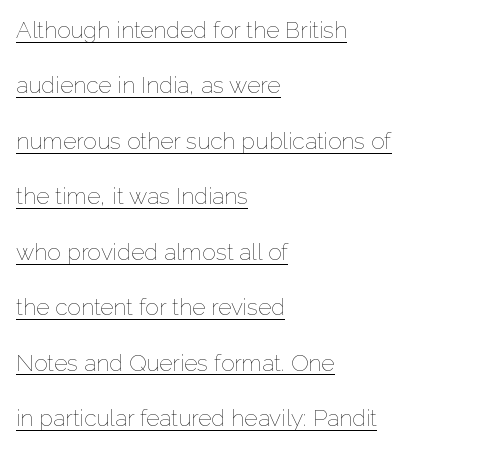
The image shows 23 px text type, upright; set left-aligned, loose line spacing (2.41x), normal letter spacing, underlined.
